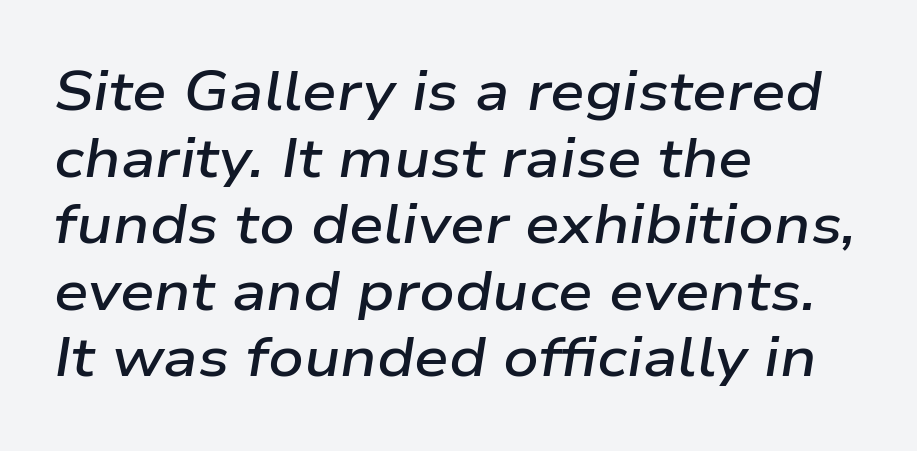
{"italic": "yes", "lean": "right", "slant_degrees": 9, "bold": "semi", "weight": "semibold", "width": "wide", "stroke_contrast": "low", "x_height": "medium", "monospaced": "no", "underline": "no", "align": "left", "line_spacing_ratio": 1.21, "letter_spacing": "normal", "letter_spacing_em": 0.0, "glyph_px": 55}
